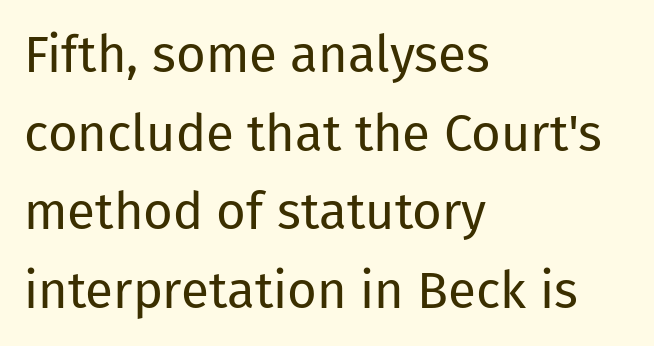
The letters advance in unequal steps, a hallmark of proportional type. The typography opts for an upright posture over an oblique one. Is there much room between lines? A standard amount, neither cramped nor airy. Caption: multi-line text, flush left, ragged right. Regarding serifs, this sample does without them. Bold? No — there's no thickening of the strokes.
